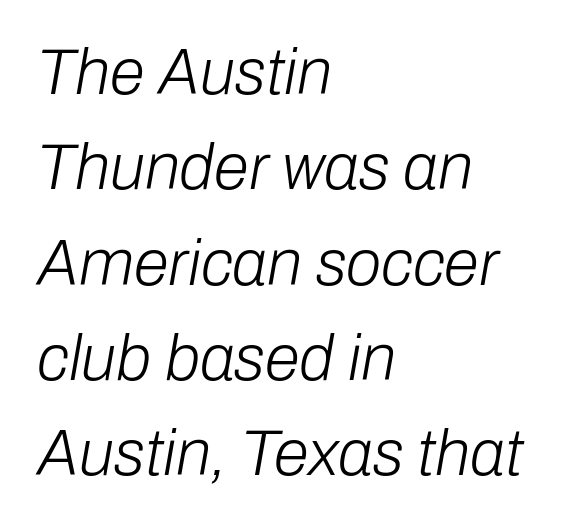
Q: Is the text bold? A: No.
Q: Is the text italic (slanted)? A: Yes, it leans right by about 10 degrees.
Q: Is the text underlined? A: No.
Q: How is the paragraph aligned? A: Left-aligned.
Q: Is the spacing between letters normal or unusually wide? A: Normal.
Q: Is the spacing between lines tight, normal or loose? A: Normal.
Q: Width (condensed, normal, or wide)? A: Normal.
Q: Stroke contrast? A: Low.
Q: x-height? A: Medium.
Q: Monospaced? A: No.
